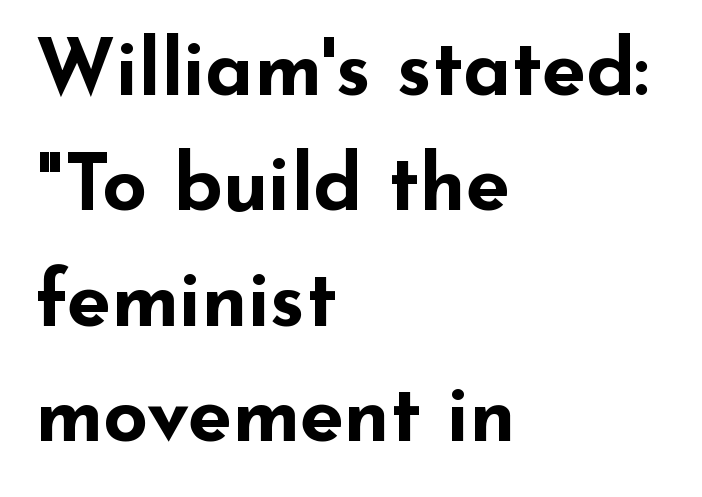
Q: Is the text bold? A: Yes.
Q: Is the text italic (slanted)? A: No, it is upright.
Q: Is the typeface a serif or a sans-serif typeface? A: Sans-serif.
Q: Is the text underlined? A: No.
Q: How is the paragraph aligned? A: Left-aligned.
Q: Is the spacing between letters normal or unusually wide? A: Normal.
Q: Is the spacing between lines tight, normal or loose? A: Normal.
Q: Width (condensed, normal, or wide)? A: Wide.
Q: Stroke contrast? A: Low.
Q: x-height? A: Small.
Q: Monospaced? A: No.
